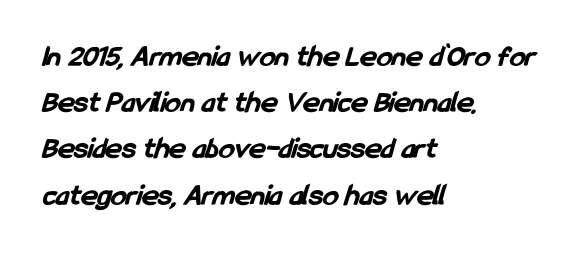
Q: Is the text bold? A: Yes.
Q: Is the typeface a serif or a sans-serif typeface? A: Sans-serif.
Q: Is the text underlined? A: No.
Q: How is the paragraph aligned? A: Left-aligned.
Q: Is the spacing between letters normal or unusually wide? A: Normal.
Q: Is the spacing between lines tight, normal or loose? A: Normal.
Q: Width (condensed, normal, or wide)? A: Condensed.
Q: Stroke contrast? A: Low.
Q: x-height? A: Medium.
Q: Monospaced? A: No.
